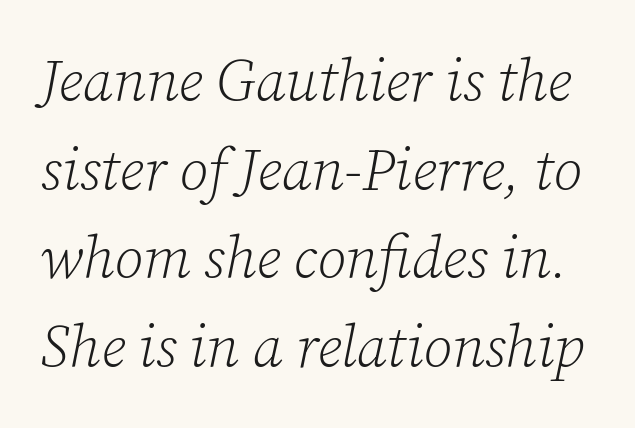
Note the varied advance widths — an 'i' is clearly narrower than an 'm'. Vertical stems look standard width or narrower in stroke. The glyphs are unaccompanied by any horizontal stroke below them. The font family rendered here belongs to the serif group. Regular leading.
